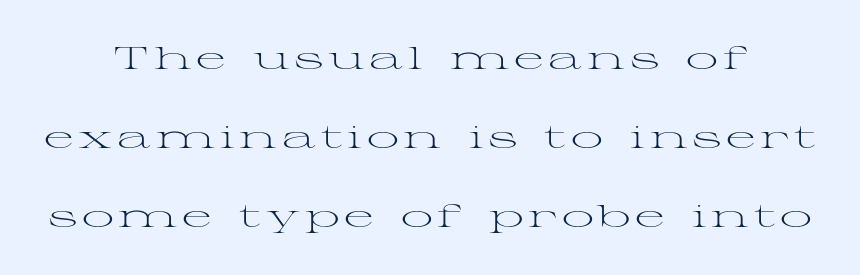
The string is rendered with underlining switched off. When letters stand straight like this, we call the style roman or upright. A typesetter would call this proportional, since set widths differ per character. No heavy texture on the line: the type isn't bold. Is this a sans? No — the strokes have serifs. Both edges are ragged and mirror each other, which tells us the setting is centered.
